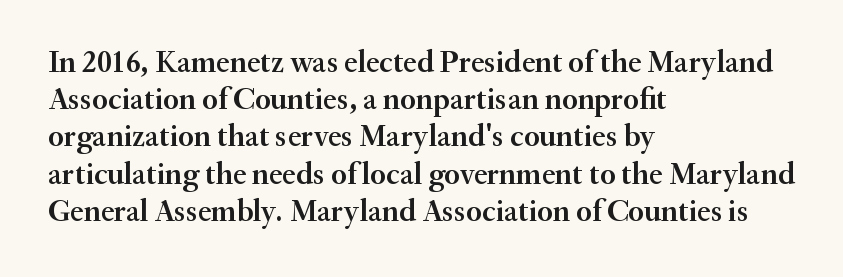
Q: Is the text bold? A: Semi-bold.
Q: Is the text italic (slanted)? A: No, it is upright.
Q: Is the typeface a serif or a sans-serif typeface? A: Serif.
Q: Is the text underlined? A: No.
Q: How is the paragraph aligned? A: Left-aligned.
Q: Is the spacing between letters normal or unusually wide? A: Normal.
Q: Width (condensed, normal, or wide)? A: Normal.
Q: Stroke contrast? A: Medium.
Q: x-height? A: Small.
Q: Monospaced? A: No.
